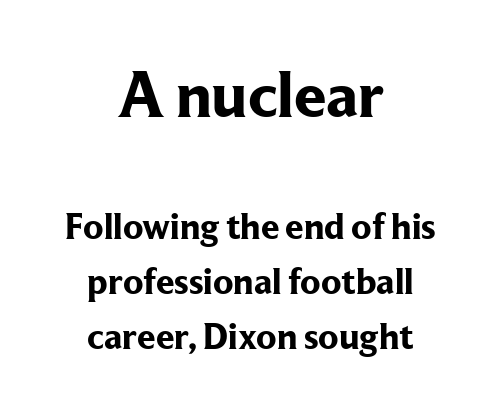
The image shows 65 px bold serif type, upright; set centered, normal line spacing (1.49x), normal letter spacing, not underlined; the first (top) block is 1.76x larger; low stroke contrast and a medium x-height.
